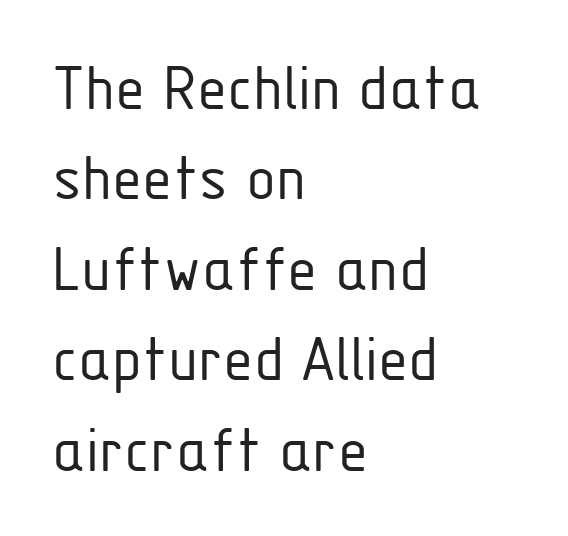
Bare-footed words on every line. The line-height multiplier appears to be the usual default. The type family on display is of the sans-serif kind. How are the letters spaced? Ordinarily, with no added tracking. Ink coverage per letter is moderate at most. A student would call this left alignment; a typographer would say flush left, rag right.
